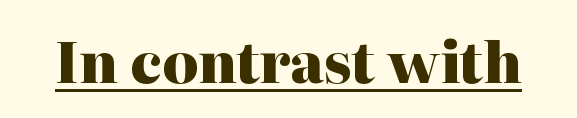
Q: Is the text bold? A: Yes.
Q: Is the text italic (slanted)? A: No, it is upright.
Q: Is the typeface a serif or a sans-serif typeface? A: Serif.
Q: Is the text underlined? A: Yes.
Q: Is the spacing between letters normal or unusually wide? A: Normal.
Q: Width (condensed, normal, or wide)? A: Normal.
Q: Stroke contrast? A: High.
Q: x-height? A: Medium.
Q: Monospaced? A: No.
